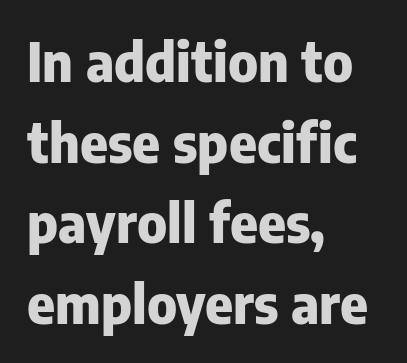
The image shows 53 px heavy sans-serif type, upright; set left-aligned, normal line spacing (1.52x), normal letter spacing, not underlined; low stroke contrast and a medium x-height.
